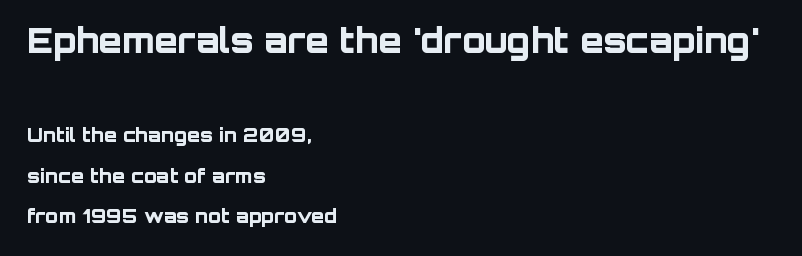
Q: Is the text bold? A: Yes.
Q: Is the text italic (slanted)? A: No, it is upright.
Q: Is the typeface a serif or a sans-serif typeface? A: Sans-serif.
Q: Is the text underlined? A: No.
Q: How is the paragraph aligned? A: Left-aligned.
Q: Is the spacing between letters normal or unusually wide? A: Normal.
Q: Is the spacing between lines tight, normal or loose? A: Loose.
Q: Which block of text is set in a larger size, the first (top) or the second (bottom)? A: The first (top) one.
Q: Width (condensed, normal, or wide)? A: Normal.
Q: Stroke contrast? A: Low.
Q: x-height? A: Large.
Q: Monospaced? A: No.
